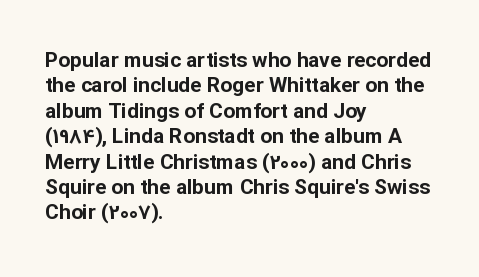
The gaps between neighbouring characters are ordinary and unremarkable. Heavy, bold letterforms. Posture: straight, roman, zero tilt. Caption: multi-line text, flush left, ragged right. Clear beneath every line of the passage.
